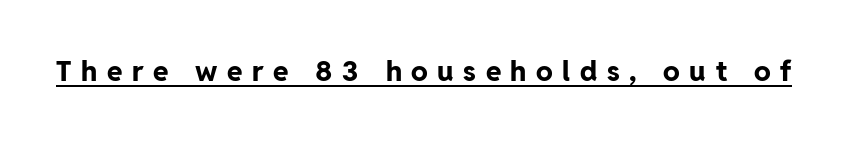
Q: Is the text bold? A: Yes.
Q: Is the text italic (slanted)? A: No, it is upright.
Q: Is the typeface a serif or a sans-serif typeface? A: Sans-serif.
Q: Is the text underlined? A: Yes.
Q: Is the spacing between letters normal or unusually wide? A: Unusually wide.
Q: Width (condensed, normal, or wide)? A: Normal.
Q: Stroke contrast? A: Low.
Q: x-height? A: Medium.
Q: Monospaced? A: No.
